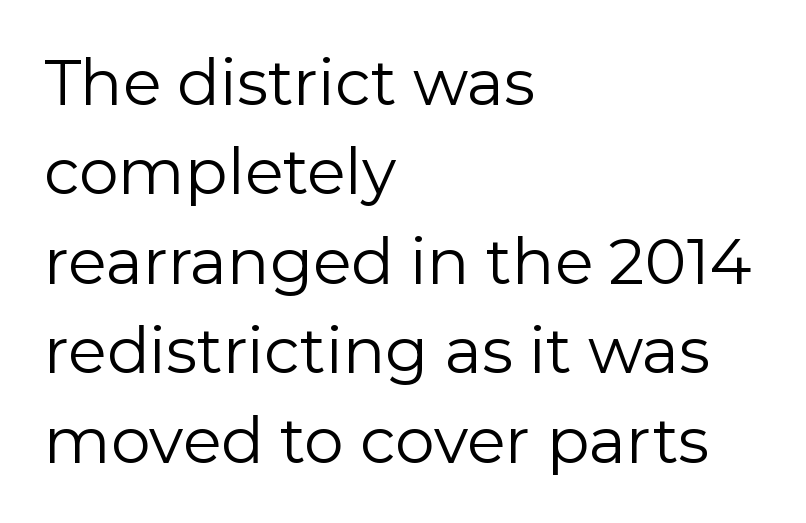
Check under the words: just untouched page. The letters carry no serifs — their stems end cleanly without finishing strokes. When letters stand straight like this, we call the style roman or upright. These lines sit exactly where default settings would place them.
